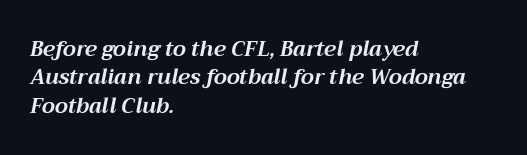
Q: Is the text bold? A: Yes.
Q: Is the text italic (slanted)? A: Yes, it leans right by about 12 degrees.
Q: Is the text underlined? A: No.
Q: How is the paragraph aligned? A: Left-aligned.
Q: Is the spacing between letters normal or unusually wide? A: Normal.
Q: Is the spacing between lines tight, normal or loose? A: Normal.
